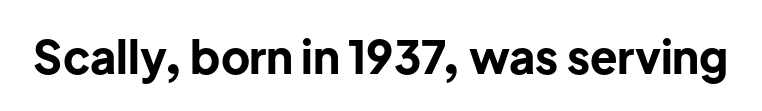
{"serif": "no", "italic": "no", "bold": "yes", "weight": "bold", "width": "normal", "stroke_contrast": "low", "x_height": "medium", "monospaced": "no", "underline": "no", "letter_spacing": "normal", "letter_spacing_em": 0.0, "glyph_px": 45}
